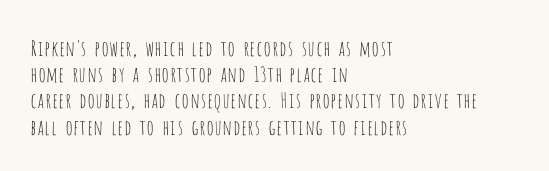
Q: Is the text bold? A: No.
Q: Is the text italic (slanted)? A: No, it is upright.
Q: Is the text underlined? A: No.
Q: How is the paragraph aligned? A: Left-aligned.
Q: Is the spacing between letters normal or unusually wide? A: Normal.
Q: Is the spacing between lines tight, normal or loose? A: Normal.
